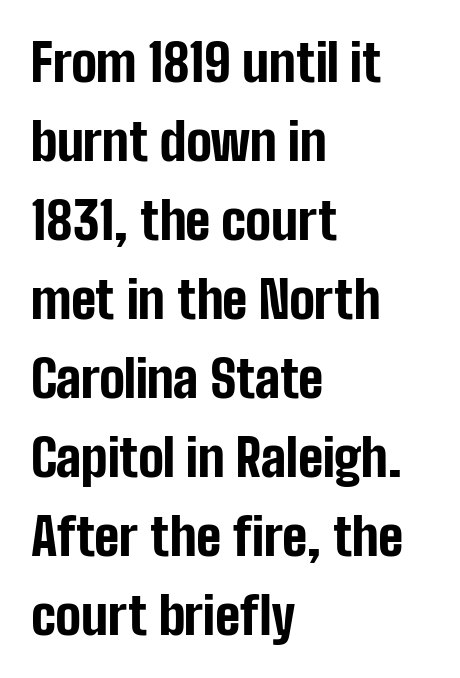
The image shows 51 px bold, condensed sans-serif type, upright; set left-aligned, normal line spacing (1.55x), normal letter spacing, not underlined; low stroke contrast and a medium x-height.
